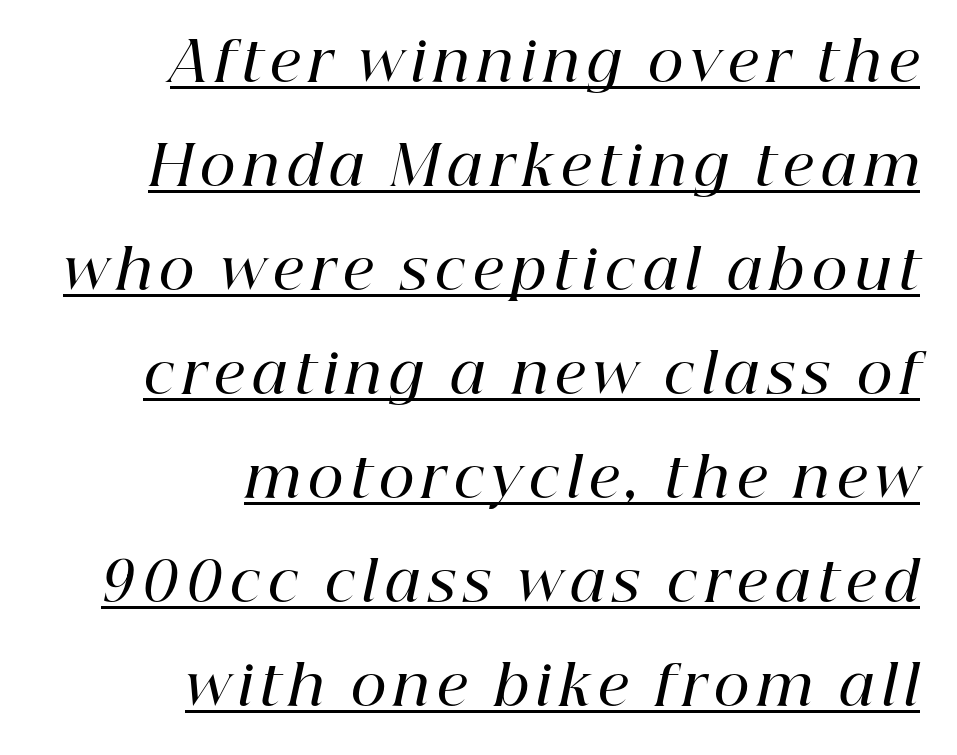
Q: Is the text bold? A: Semi-bold.
Q: Is the text italic (slanted)? A: Yes, it leans right by about 12 degrees.
Q: Is the typeface a serif or a sans-serif typeface? A: Serif.
Q: Is the text underlined? A: Yes.
Q: How is the paragraph aligned? A: Right-aligned.
Q: Width (condensed, normal, or wide)? A: Normal.
Q: Stroke contrast? A: High.
Q: x-height? A: Medium.
Q: Monospaced? A: No.
